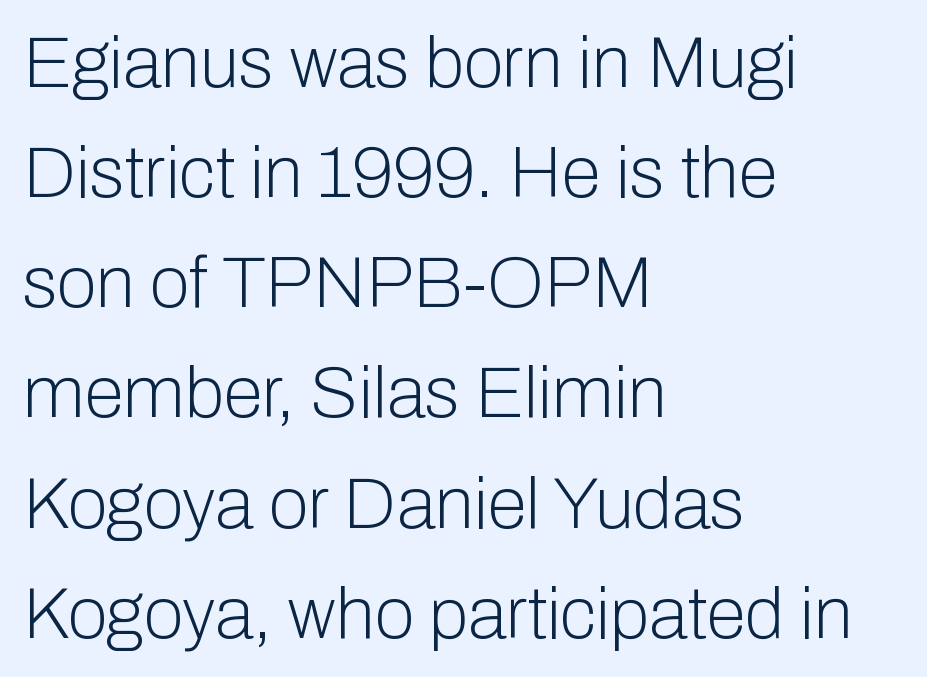
Q: Is the text bold? A: No.
Q: Is the text italic (slanted)? A: No, it is upright.
Q: Is the typeface a serif or a sans-serif typeface? A: Sans-serif.
Q: Is the text underlined? A: No.
Q: How is the paragraph aligned? A: Left-aligned.
Q: Is the spacing between letters normal or unusually wide? A: Normal.
Q: Is the spacing between lines tight, normal or loose? A: Normal.
Q: Width (condensed, normal, or wide)? A: Normal.
Q: Stroke contrast? A: Low.
Q: x-height? A: Medium.
Q: Monospaced? A: No.
